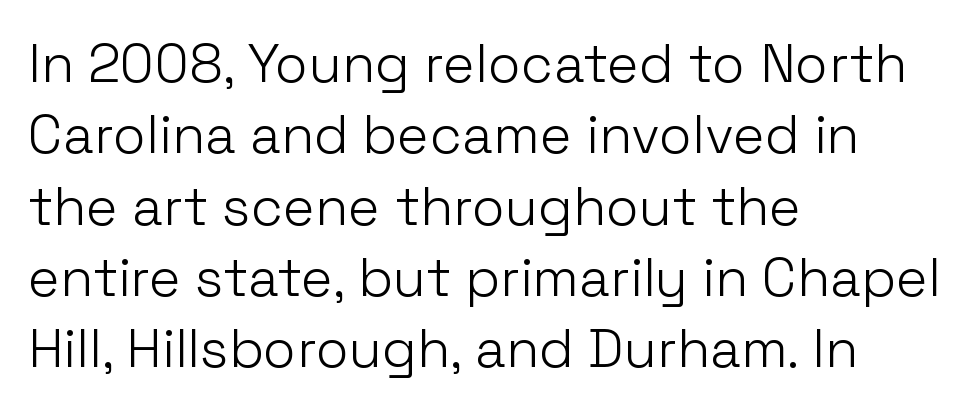
{"serif": "no", "italic": "no", "bold": "no", "weight": "light", "width": "normal", "stroke_contrast": "low", "x_height": "medium", "monospaced": "no", "underline": "no", "align": "left", "line_spacing": "normal", "line_spacing_ratio": 1.32, "letter_spacing": "normal", "letter_spacing_em": 0.0, "glyph_px": 54}
